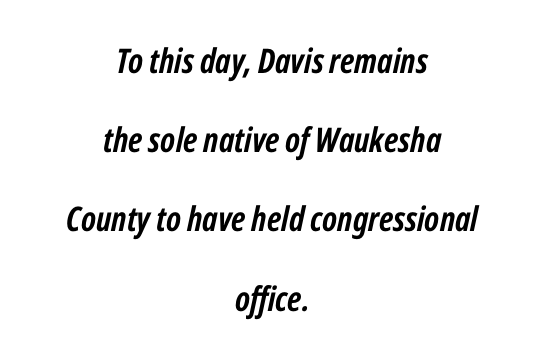
Q: Is the text bold? A: Yes.
Q: Is the text italic (slanted)? A: Yes, it leans right by about 12 degrees.
Q: Is the text underlined? A: No.
Q: How is the paragraph aligned? A: Centered.
Q: Is the spacing between letters normal or unusually wide? A: Normal.
Q: Is the spacing between lines tight, normal or loose? A: Loose.
Q: Width (condensed, normal, or wide)? A: Condensed.
Q: Stroke contrast? A: Low.
Q: x-height? A: Medium.
Q: Monospaced? A: No.
